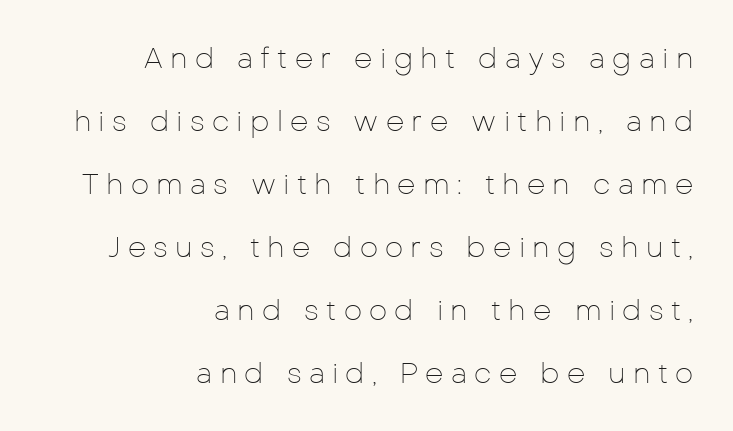
Check under the words: just untouched page. Character widths vary here, with narrow letters taking less room than wide ones. The glyphs in this specimen are sans serif. Is there any slant? The stems are plumb. In terms of leading, this rendering errs on the spacious side.
